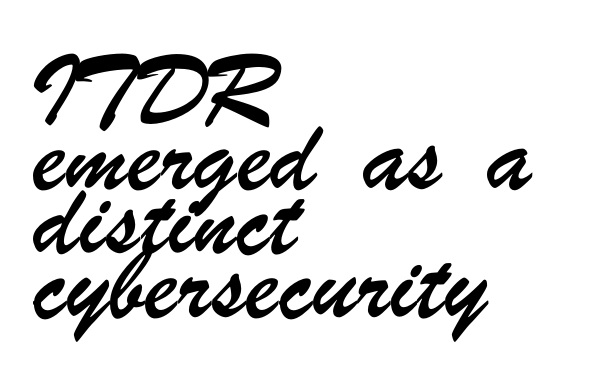
Q: Is the typeface a serif or a sans-serif typeface? A: Sans-serif.
Q: Is the text underlined? A: No.
Q: How is the paragraph aligned? A: Left-aligned.
Q: Is the spacing between letters normal or unusually wide? A: Normal.
Q: Is the spacing between lines tight, normal or loose? A: Normal.
Q: Width (condensed, normal, or wide)? A: Condensed.
Q: Stroke contrast? A: Low.
Q: x-height? A: Small.
Q: Monospaced? A: No.
